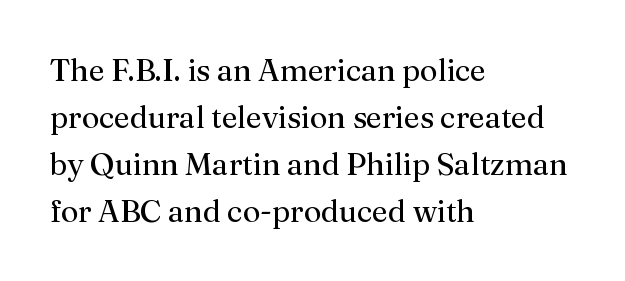
You could not count columns in this text — the font is proportionally spaced. The foot of each line stays bare and open. Notice how the stems are strictly vertical — no italics here. Stroke terminals: seriffed. Vertically, the passage feels balanced, rows spaced as you'd expect. This sample uses plain, unmodified letter spacing.
